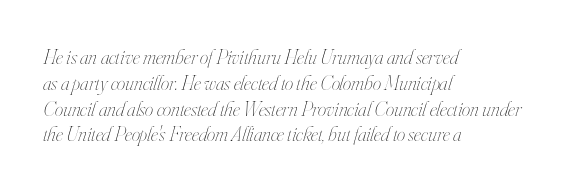
{"italic": "yes", "lean": "right", "slant_degrees": 16, "bold": "no", "underline": "no", "align": "left", "line_spacing_ratio": 1.23, "letter_spacing": "normal", "letter_spacing_em": 0.0, "glyph_px": 21}
